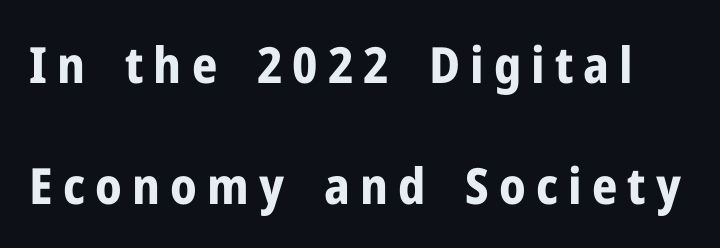
Q: Is the text bold? A: Yes.
Q: Is the text italic (slanted)? A: No, it is upright.
Q: Is the typeface a serif or a sans-serif typeface? A: Sans-serif.
Q: Is the text underlined? A: No.
Q: Is the spacing between letters normal or unusually wide? A: Unusually wide.
Q: Is the spacing between lines tight, normal or loose? A: Loose.
Q: Width (condensed, normal, or wide)? A: Normal.
Q: Stroke contrast? A: Low.
Q: x-height? A: Medium.
Q: Monospaced? A: No.
